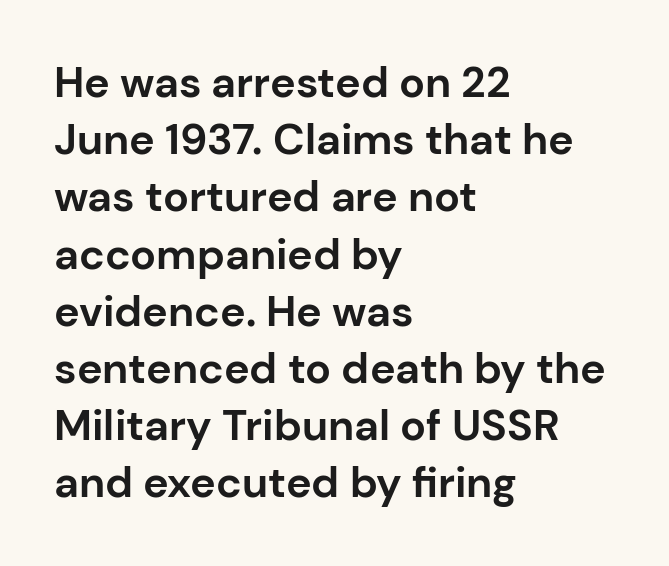
The rag falls on the right side of this text block. There is no visible air inserted between adjacent glyphs. This is the regular roman posture of the typeface. Varying glyph widths throughout — classic text-font behaviour.
